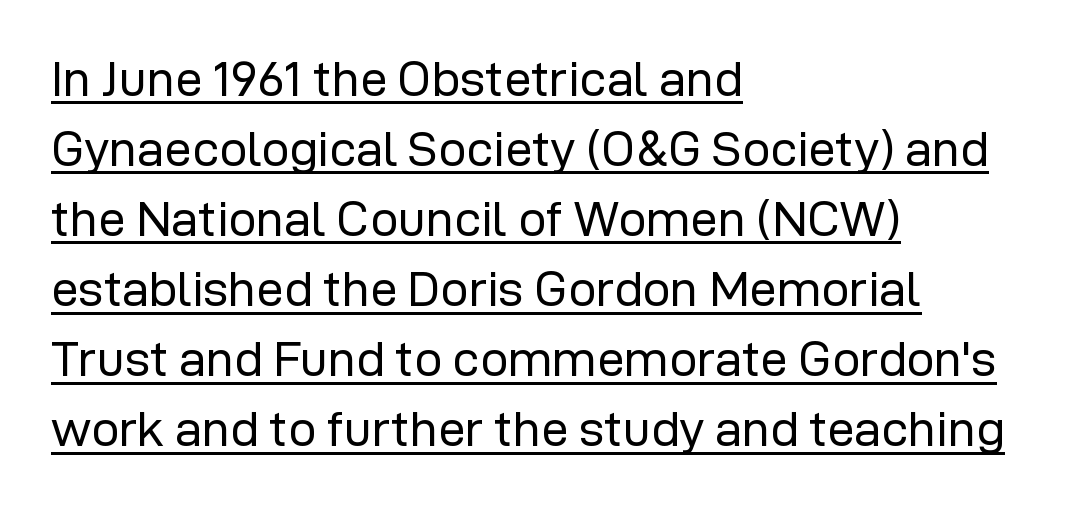
Q: Is the text bold? A: No.
Q: Is the text italic (slanted)? A: No, it is upright.
Q: Is the typeface a serif or a sans-serif typeface? A: Sans-serif.
Q: Is the text underlined? A: Yes.
Q: How is the paragraph aligned? A: Left-aligned.
Q: Is the spacing between letters normal or unusually wide? A: Normal.
Q: Is the spacing between lines tight, normal or loose? A: Normal.
Q: Width (condensed, normal, or wide)? A: Normal.
Q: Stroke contrast? A: Low.
Q: x-height? A: Medium.
Q: Monospaced? A: No.
